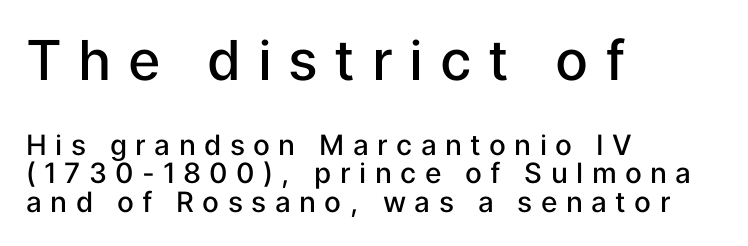
Leading: reduced. Letters rest on an invisible, unmarked baseline. Serifs: no, the terminals of the letterforms are clean. Here the designer chose a conventional face with non-uniform glyph widths. In terms of posture, this sample is upright.
